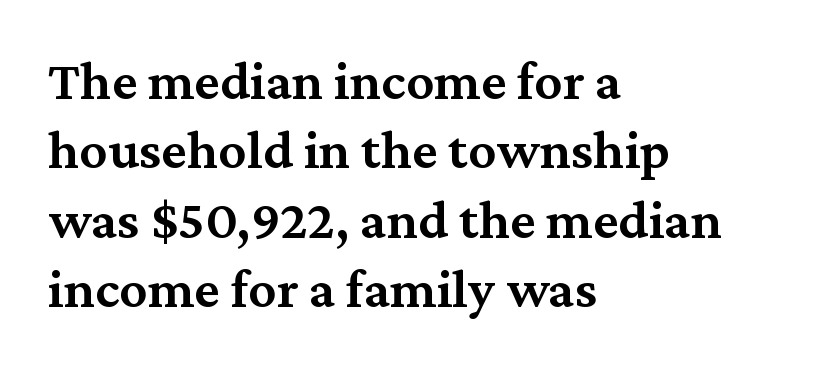
{"serif": "yes", "italic": "no", "bold": "semi", "weight": "semibold", "width": "normal", "stroke_contrast": "medium", "x_height": "medium", "monospaced": "no", "underline": "no", "align": "left", "line_spacing_ratio": 1.24, "letter_spacing": "normal", "letter_spacing_em": 0.0, "glyph_px": 56}
